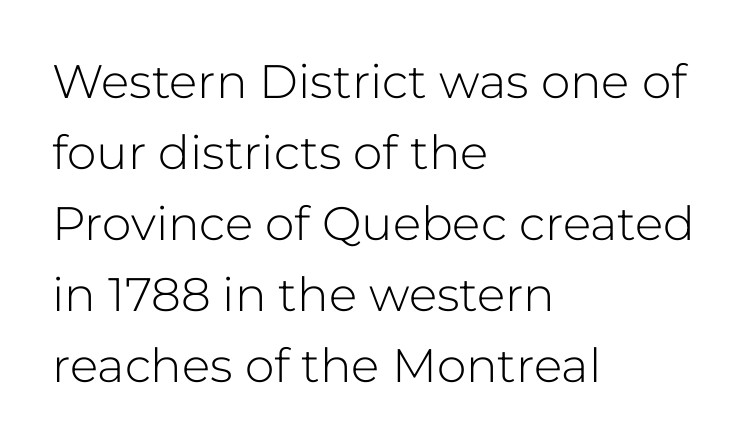
The image shows 47 px light sans-serif type, upright; set left-aligned, normal line spacing (1.51x), normal letter spacing, not underlined; low stroke contrast and a medium x-height.
